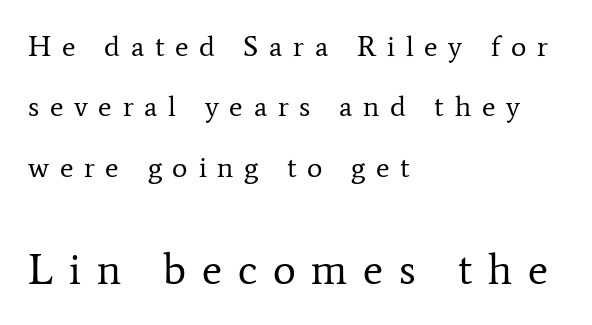
The image shows 43 px regular-weight serif type, upright; set left-aligned, loose line spacing (2.08x), unusually wide letter spacing (+0.37 em), not underlined; the second (bottom) block is 1.48x larger; low stroke contrast and a medium x-height.
